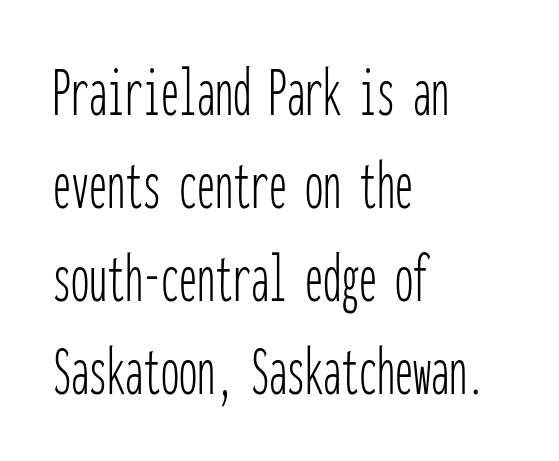
The image shows 72 px thin, condensed sans-serif type, upright, monospaced; set left-aligned, normal line spacing (1.29x), normal letter spacing, not underlined; low stroke contrast and a medium x-height.
